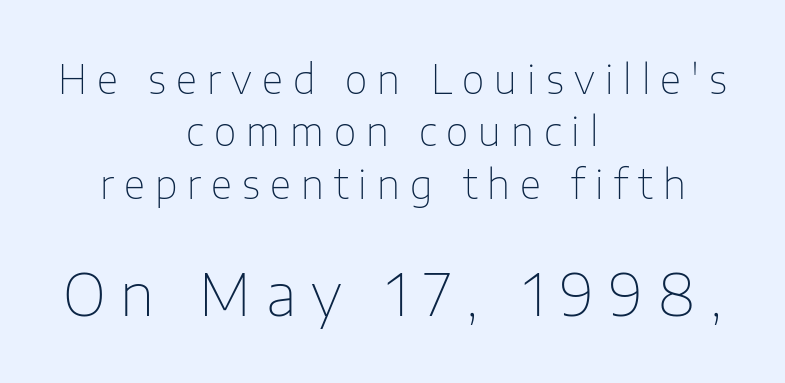
The image shows 58 px thin sans-serif type, upright; set centered, normal line spacing (1.34x), unusually wide letter spacing (+0.26 em), not underlined; the second (bottom) block is 1.49x larger; low stroke contrast and a medium x-height.
